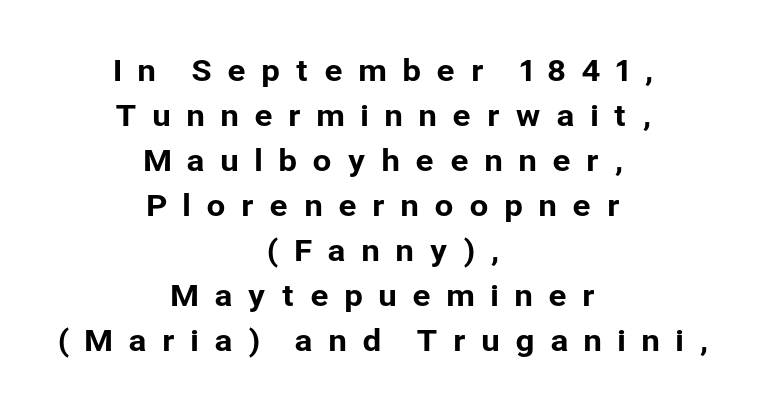
Any mark beneath the type? The region is blank. Glyph-to-glyph distance is far greater than everyday printed text. In terms of letterform style, serifs are entirely absent. The rendering uses natural spacing where letterforms have individual widths. Italic: no, the glyphs are upright roman. Which margin do the lines hug? Neither — every line sits in the middle.
